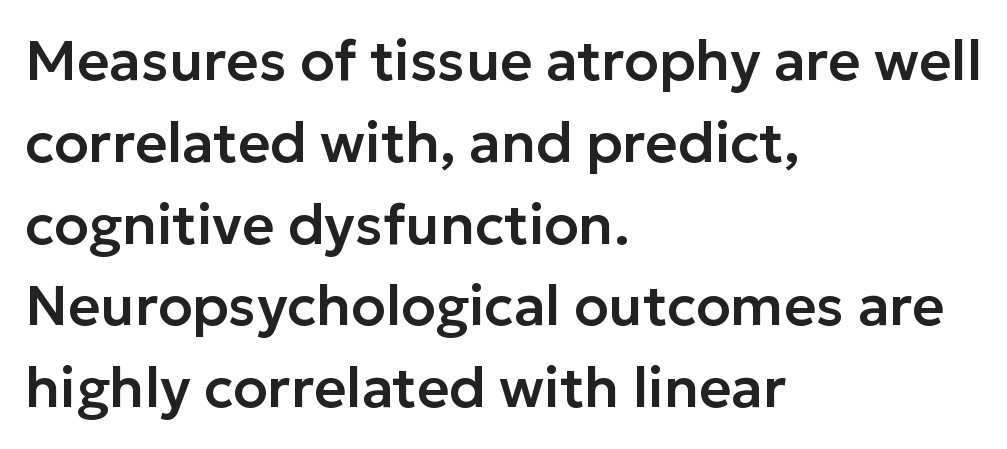
Q: Is the text italic (slanted)? A: No, it is upright.
Q: Is the typeface a serif or a sans-serif typeface? A: Sans-serif.
Q: Is the text underlined? A: No.
Q: How is the paragraph aligned? A: Left-aligned.
Q: Is the spacing between letters normal or unusually wide? A: Normal.
Q: Is the spacing between lines tight, normal or loose? A: Normal.
Q: Width (condensed, normal, or wide)? A: Normal.
Q: Stroke contrast? A: Low.
Q: x-height? A: Medium.
Q: Monospaced? A: No.
